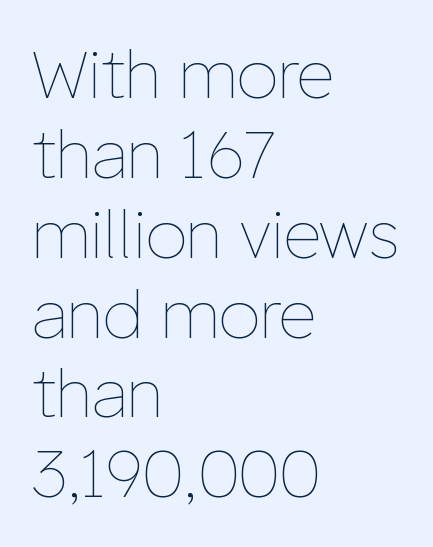
The image shows 66 px thin type, upright; set left-aligned, line spacing 1.21x, normal letter spacing, not underlined; low stroke contrast and a medium x-height.
